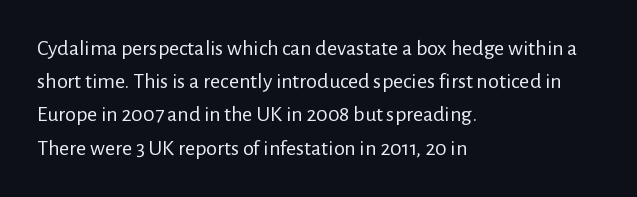
Tall strokes in this sample are plumb rather than angled. Weight: regular or lighter. Tracking value appears to be zero — textbook default spacing. The passage shown stacks its lines at a standard gap. The lines in this sample share a left origin and differ only in where they stop. Anything drawn beneath the words? Only blank space.
